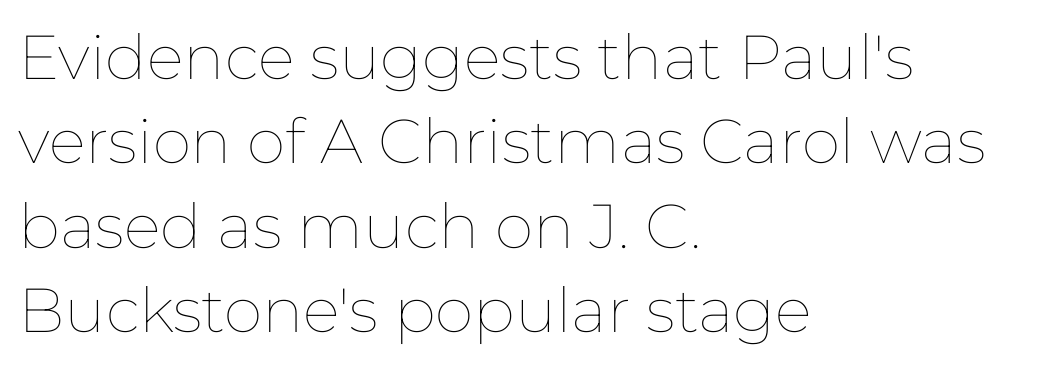
{"italic": "no", "bold": "no", "weight": "thin", "width": "normal", "stroke_contrast": "low", "x_height": "medium", "monospaced": "no", "underline": "no", "align": "left", "line_spacing": "normal", "line_spacing_ratio": 1.36, "letter_spacing": "normal", "letter_spacing_em": 0.0, "glyph_px": 62}
